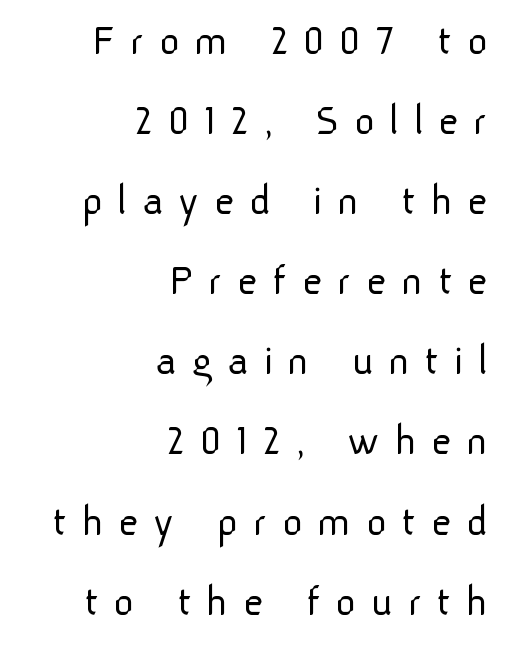
The image shows 45 px light sans-serif type, upright; set right-aligned, line spacing 1.78x, unusually wide letter spacing (+0.32 em), not underlined; low stroke contrast and a medium x-height.
